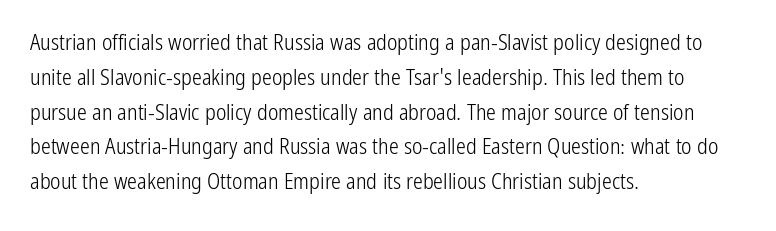
Q: Is the text bold? A: No.
Q: Is the text italic (slanted)? A: No, it is upright.
Q: Is the text underlined? A: No.
Q: How is the paragraph aligned? A: Left-aligned.
Q: Is the spacing between letters normal or unusually wide? A: Normal.
Q: Is the spacing between lines tight, normal or loose? A: Normal.
